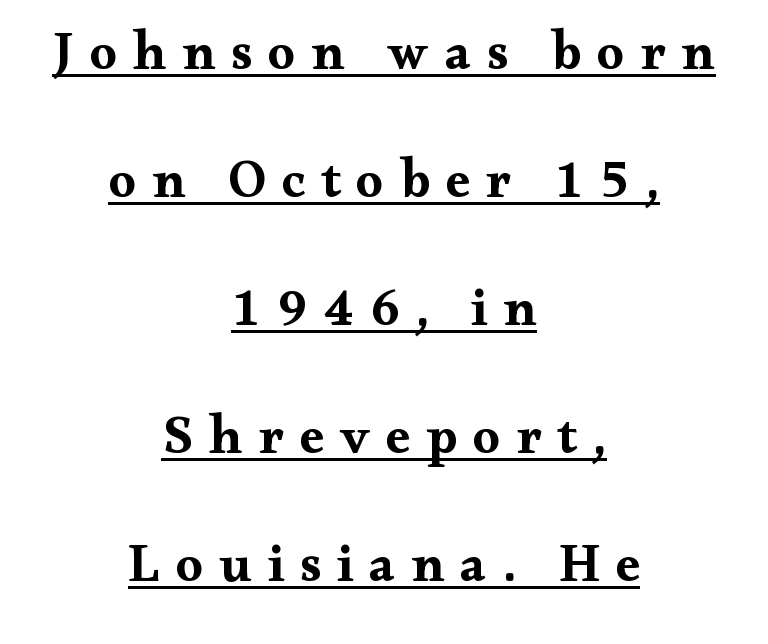
Q: Is the text bold? A: Yes.
Q: Is the text italic (slanted)? A: No, it is upright.
Q: Is the typeface a serif or a sans-serif typeface? A: Serif.
Q: Is the text underlined? A: Yes.
Q: How is the paragraph aligned? A: Centered.
Q: Is the spacing between letters normal or unusually wide? A: Unusually wide.
Q: Is the spacing between lines tight, normal or loose? A: Loose.
Q: Width (condensed, normal, or wide)? A: Wide.
Q: Stroke contrast? A: Medium.
Q: x-height? A: Small.
Q: Monospaced? A: No.
